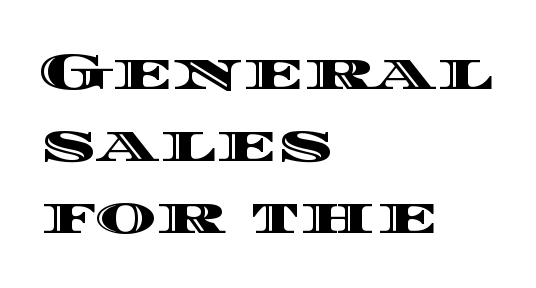
Q: Is the text italic (slanted)? A: No, it is upright.
Q: Is the text underlined? A: No.
Q: How is the paragraph aligned? A: Left-aligned.
Q: Is the spacing between letters normal or unusually wide? A: Normal.
Q: Is the spacing between lines tight, normal or loose? A: Normal.
Q: Width (condensed, normal, or wide)? A: Wide.
Q: x-height? A: Large.
Q: Monospaced? A: No.
